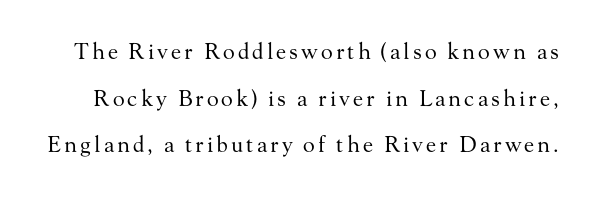
{"italic": "no", "bold": "no", "underline": "no", "line_spacing": "loose", "line_spacing_ratio": 2.12, "glyph_px": 22}
